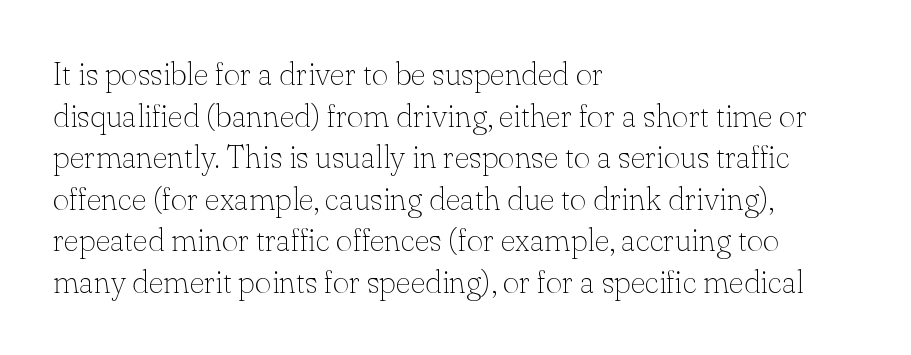
{"serif": "yes", "italic": "no", "bold": "no", "weight": "thin", "width": "normal", "stroke_contrast": "low", "x_height": "small", "monospaced": "no", "underline": "no", "align": "left", "line_spacing": "normal", "line_spacing_ratio": 1.3, "letter_spacing": "normal", "letter_spacing_em": 0.0, "glyph_px": 32}
